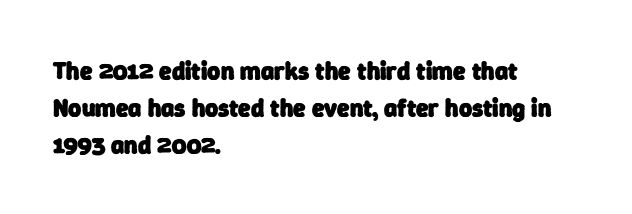
Caption: multi-line text, flush left, ragged right. The typesetting leans heavy: a genuine bold. The letterforms sit shoulder to shoulder at normal distance. The leading is moderate, giving the passage an even texture.
